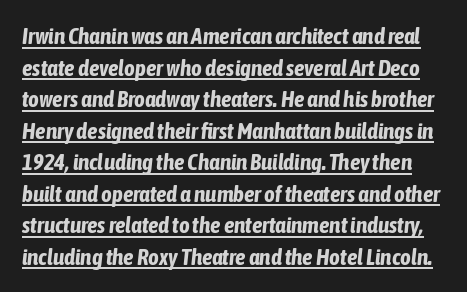
Q: Is the text bold? A: Yes.
Q: Is the text italic (slanted)? A: Yes, it leans right by about 6 degrees.
Q: Is the text underlined? A: Yes.
Q: Is the spacing between letters normal or unusually wide? A: Normal.
Q: Is the spacing between lines tight, normal or loose? A: Normal.
